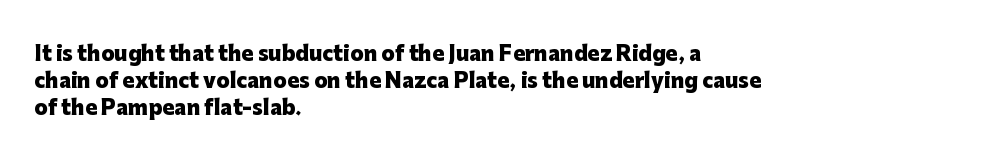
Q: Is the text bold? A: Yes.
Q: Is the text italic (slanted)? A: No, it is upright.
Q: Is the text underlined? A: No.
Q: How is the paragraph aligned? A: Left-aligned.
Q: Is the spacing between letters normal or unusually wide? A: Normal.
Q: Is the spacing between lines tight, normal or loose? A: Normal.
